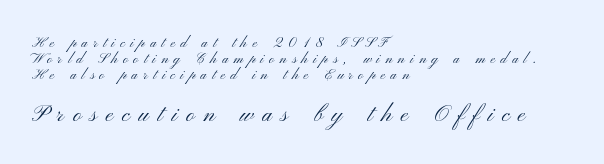
The image shows 23 px text type; set left-aligned, tight line spacing (1.15x), unusually wide letter spacing (+0.39 em), not underlined; the second (bottom) block is 1.64x larger.
